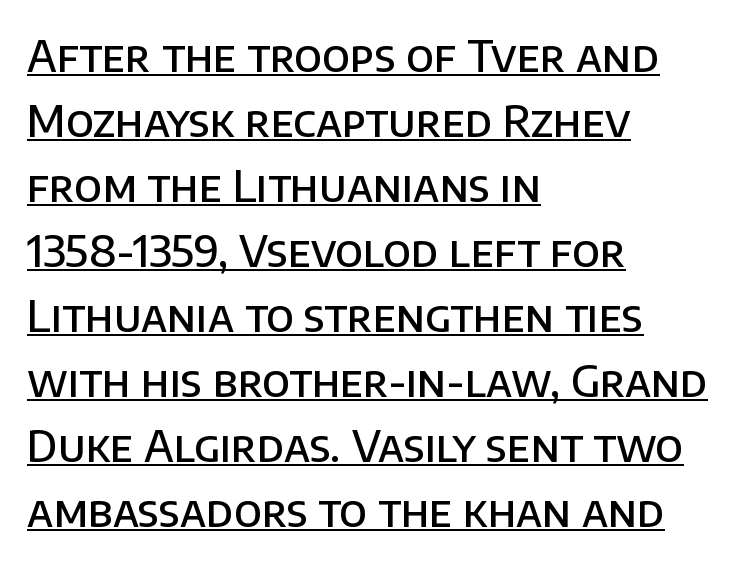
Q: Is the text bold? A: Semi-bold.
Q: Is the text italic (slanted)? A: No, it is upright.
Q: Is the typeface a serif or a sans-serif typeface? A: Sans-serif.
Q: Is the text underlined? A: Yes.
Q: How is the paragraph aligned? A: Left-aligned.
Q: Is the spacing between letters normal or unusually wide? A: Normal.
Q: Is the spacing between lines tight, normal or loose? A: Normal.
Q: Width (condensed, normal, or wide)? A: Normal.
Q: Stroke contrast? A: Low.
Q: x-height? A: Large.
Q: Monospaced? A: No.
